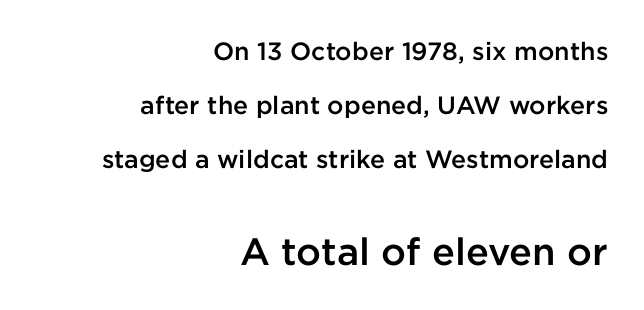
{"serif": "no", "italic": "no", "bold": "semi", "weight": "semibold", "width": "normal", "stroke_contrast": "low", "x_height": "medium", "monospaced": "no", "underline": "no", "align": "right", "line_spacing": "loose", "line_spacing_ratio": 2.17, "letter_spacing": "normal", "letter_spacing_em": 0.0, "larger_block": "second", "size_ratio": 1.52, "glyph_px": 38}
